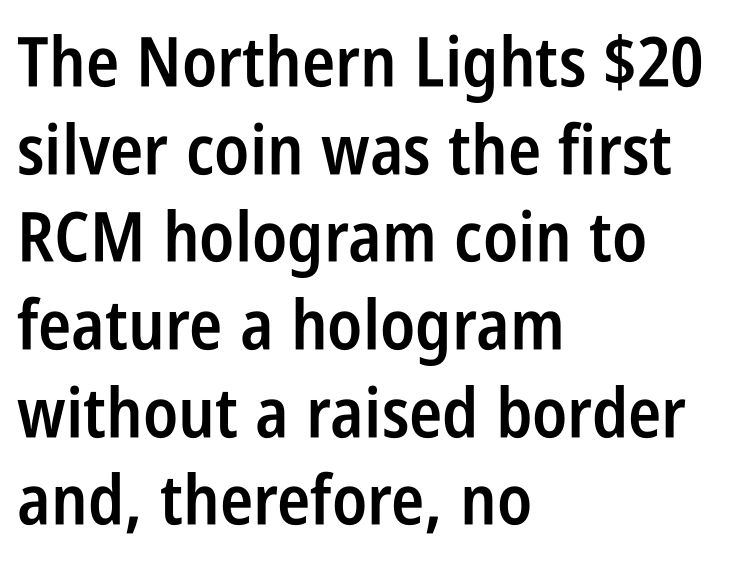
Q: Is the text bold? A: Semi-bold.
Q: Is the text italic (slanted)? A: No, it is upright.
Q: Is the typeface a serif or a sans-serif typeface? A: Sans-serif.
Q: Is the text underlined? A: No.
Q: How is the paragraph aligned? A: Left-aligned.
Q: Is the spacing between letters normal or unusually wide? A: Normal.
Q: Is the spacing between lines tight, normal or loose? A: Normal.
Q: Width (condensed, normal, or wide)? A: Condensed.
Q: Stroke contrast? A: Low.
Q: x-height? A: Large.
Q: Monospaced? A: No.
